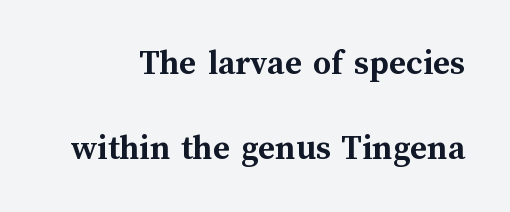
The image shows 36 px semibold type, upright; set loose line spacing (2.35x), normal letter spacing, not underlined; medium stroke contrast and a medium x-height.
